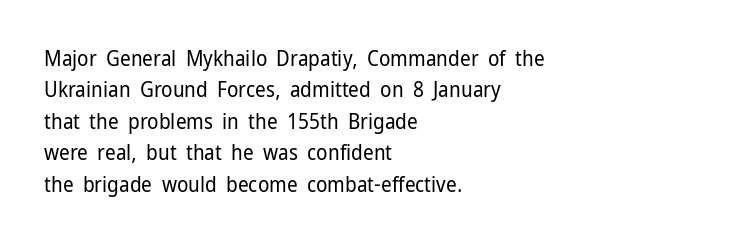
Each row of text sits above clean, open space. Italic? Not at all — the glyphs are vertical. Typeset ragged right — the left edge is the straight one. Each word holds together tightly as a unit, with standard inter-letter gaps. Interline gaps are of average width in this sample.
